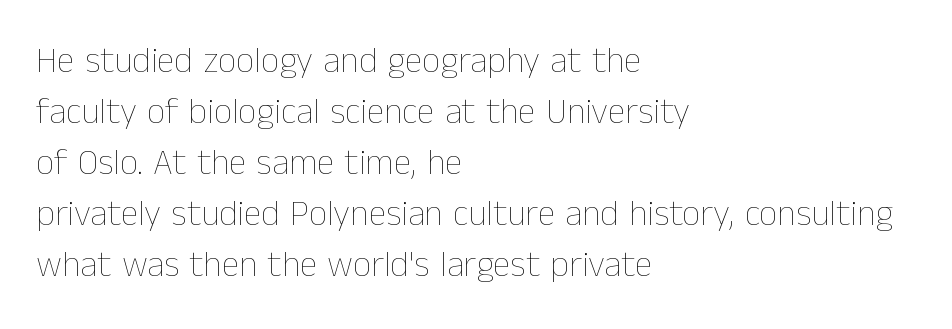
Q: Is the text bold? A: No.
Q: Is the text italic (slanted)? A: No, it is upright.
Q: Is the text underlined? A: No.
Q: How is the paragraph aligned? A: Left-aligned.
Q: Is the spacing between letters normal or unusually wide? A: Normal.
Q: Is the spacing between lines tight, normal or loose? A: Normal.
Q: Width (condensed, normal, or wide)? A: Normal.
Q: Stroke contrast? A: Low.
Q: x-height? A: Medium.
Q: Monospaced? A: No.
